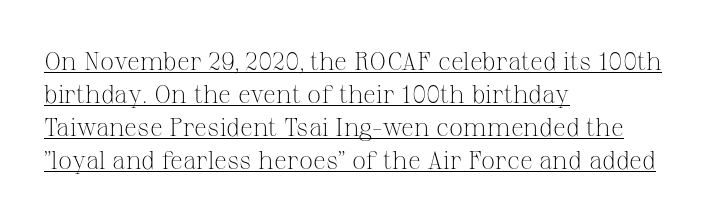
Is the letter spacing exaggerated? No — it looks like the ordinary default. Designer's note — italics off, roman on. Students, observe: this is what conventionally led text looks like. Layout note: lines flush left. Glance below the letters and you will spot a drawn line. Stems and bowls with no extra thickness — not bold.
